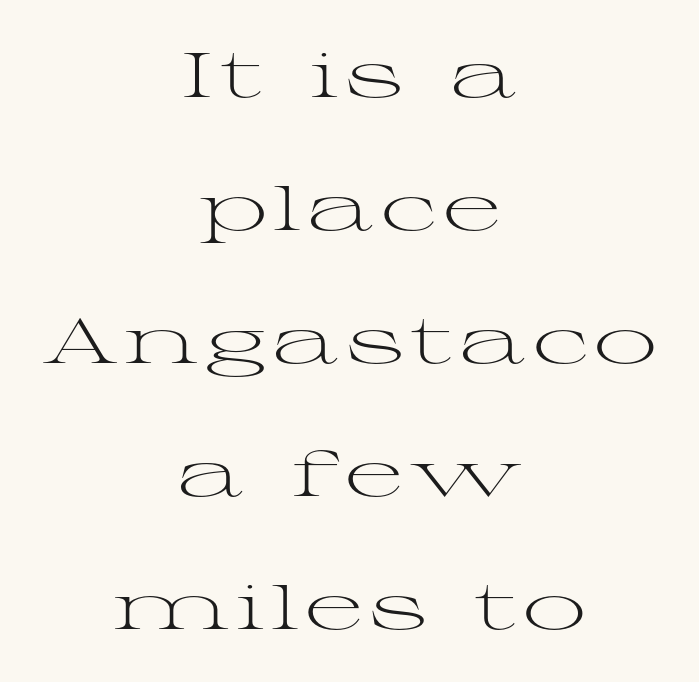
Q: Is the text bold? A: No.
Q: Is the text italic (slanted)? A: No, it is upright.
Q: Is the typeface a serif or a sans-serif typeface? A: Serif.
Q: Is the text underlined? A: No.
Q: How is the paragraph aligned? A: Centered.
Q: Is the spacing between lines tight, normal or loose? A: Loose.
Q: Width (condensed, normal, or wide)? A: Wide.
Q: Stroke contrast? A: Medium.
Q: x-height? A: Medium.
Q: Monospaced? A: No.
